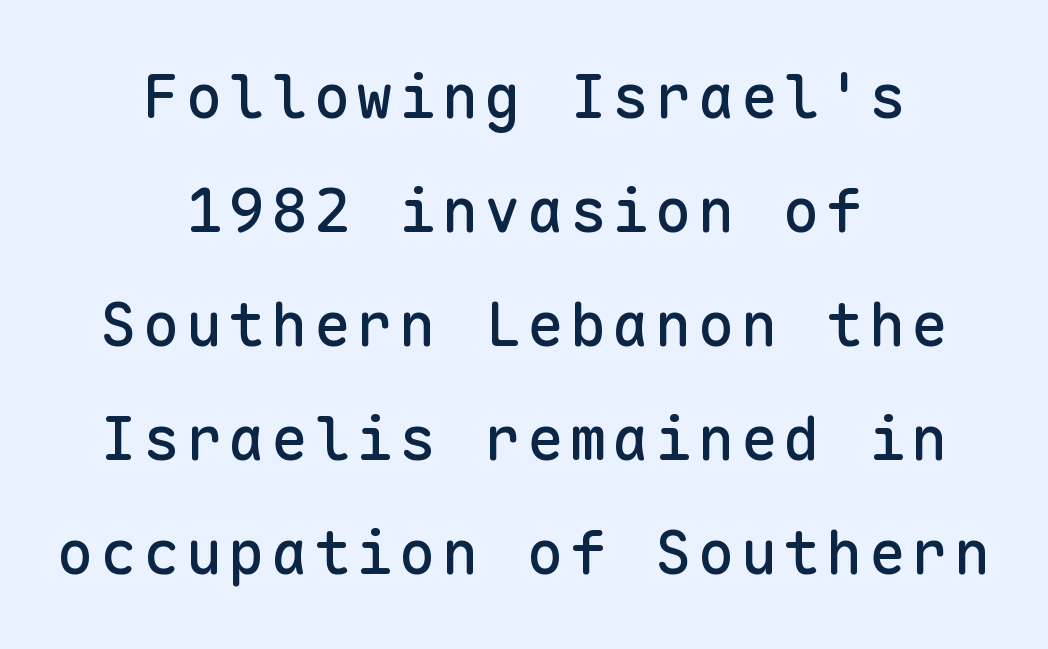
{"serif": "no", "italic": "no", "width": "normal", "stroke_contrast": "low", "x_height": "medium", "monospaced": "yes", "underline": "no", "align": "center", "line_spacing_ratio": 1.87, "glyph_px": 61}
